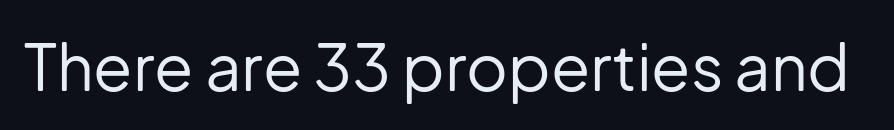
Standard letterfit; no display-style spreading of the glyphs. Nothing sits at the stroke ends, so this counts as sans-serif. Each row of text sits above clean, open space. Weight: not bold — regular or lighter.
